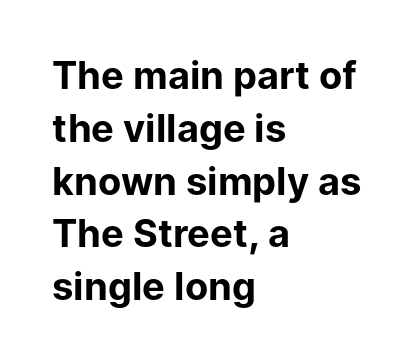
Does the lettering tilt? It doesn't — this is upright. How are the letters spaced? Ordinarily, with no added tracking. The space beneath each line is pristine and unruled. One-word summary of the alignment: left.
